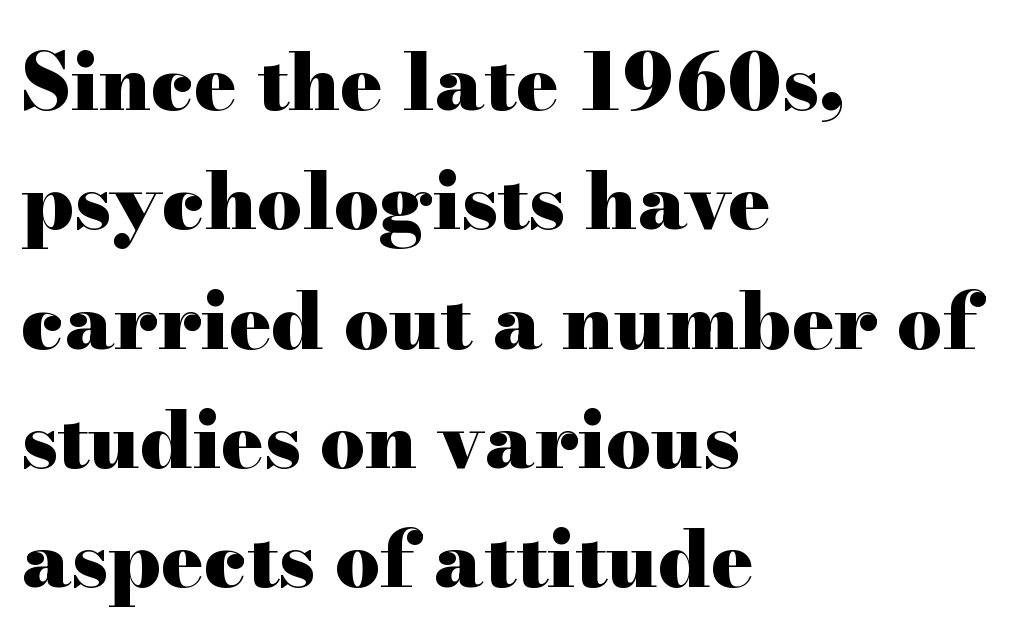
The image shows 79 px heavy, wide serif type, upright; set left-aligned, normal line spacing (1.51x), normal letter spacing, not underlined; high stroke contrast and a small x-height.
